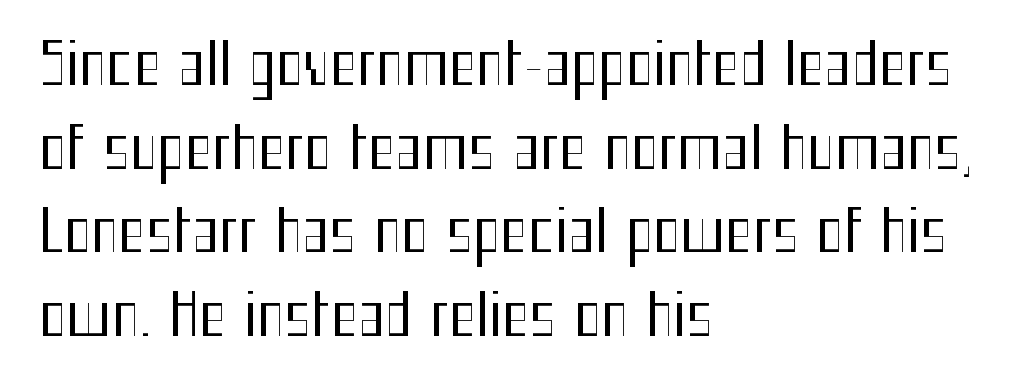
The image shows 58 px regular-weight, condensed sans-serif type, upright; set left-aligned, normal line spacing (1.44x), normal letter spacing, not underlined; medium stroke contrast and a medium x-height.
